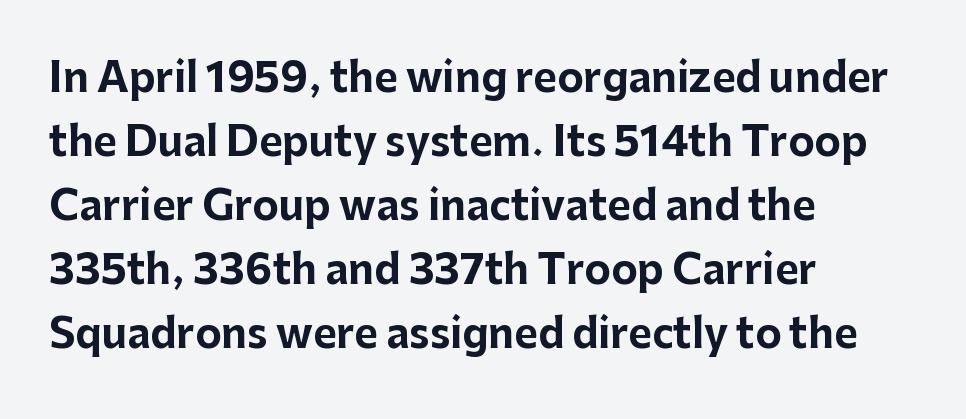
The image shows 40 px bold sans-serif type, upright; set left-aligned, normal line spacing (1.6x), normal letter spacing, not underlined; low stroke contrast and a medium x-height.
